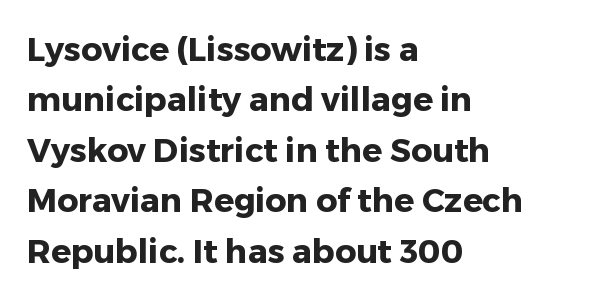
{"serif": "no", "italic": "no", "bold": "yes", "weight": "heavy", "width": "normal", "stroke_contrast": "low", "x_height": "medium", "monospaced": "no", "underline": "no", "align": "left", "line_spacing": "normal", "line_spacing_ratio": 1.53, "letter_spacing": "normal", "letter_spacing_em": 0.0, "glyph_px": 33}
